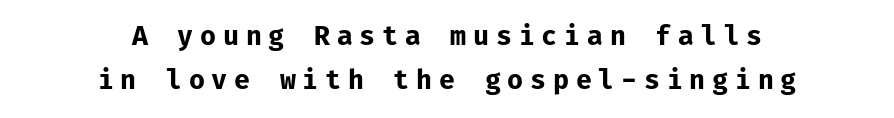
One-word summary of the alignment: center. The tracking jumps out immediately: characters are airy and widely separated. The type sits square on the baseline with zero lean. Compared with an ordinary text face, these strokes are far heavier — a full bold. Honestly, there is no underline to notice here at all.
